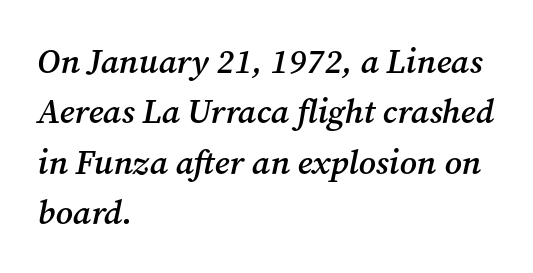
{"serif": "yes", "italic": "yes", "lean": "right", "slant_degrees": 12, "bold": "semi", "weight": "semibold", "width": "normal", "stroke_contrast": "medium", "x_height": "medium", "monospaced": "no", "underline": "no", "align": "left", "line_spacing": "normal", "line_spacing_ratio": 1.48, "letter_spacing": "normal", "letter_spacing_em": 0.0, "glyph_px": 34}
